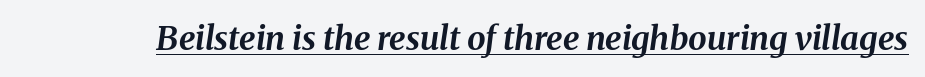
Does the lettering tilt? It does — this is italic. The face used here is proportionally spaced, like ordinary book or web type. The horizontal fit of the characters is conventional and even. Somebody hit Ctrl+U on this one — the words are underlined.
